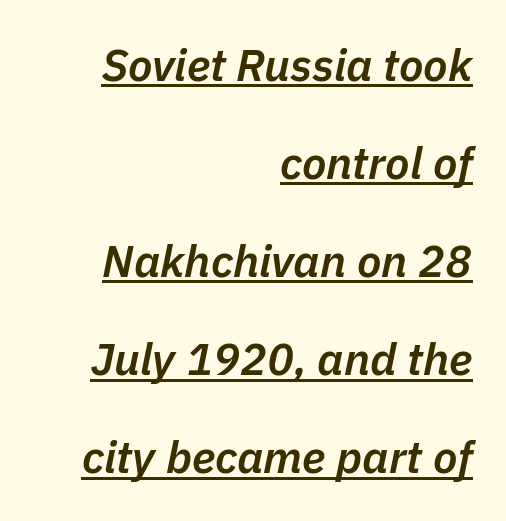
{"italic": "yes", "lean": "right", "slant_degrees": 11, "bold": "semi", "weight": "semibold", "width": "normal", "stroke_contrast": "low", "x_height": "medium", "monospaced": "no", "underline": "yes", "align": "right", "line_spacing": "loose", "line_spacing_ratio": 2.18, "letter_spacing": "normal", "letter_spacing_em": 0.0, "glyph_px": 45}
